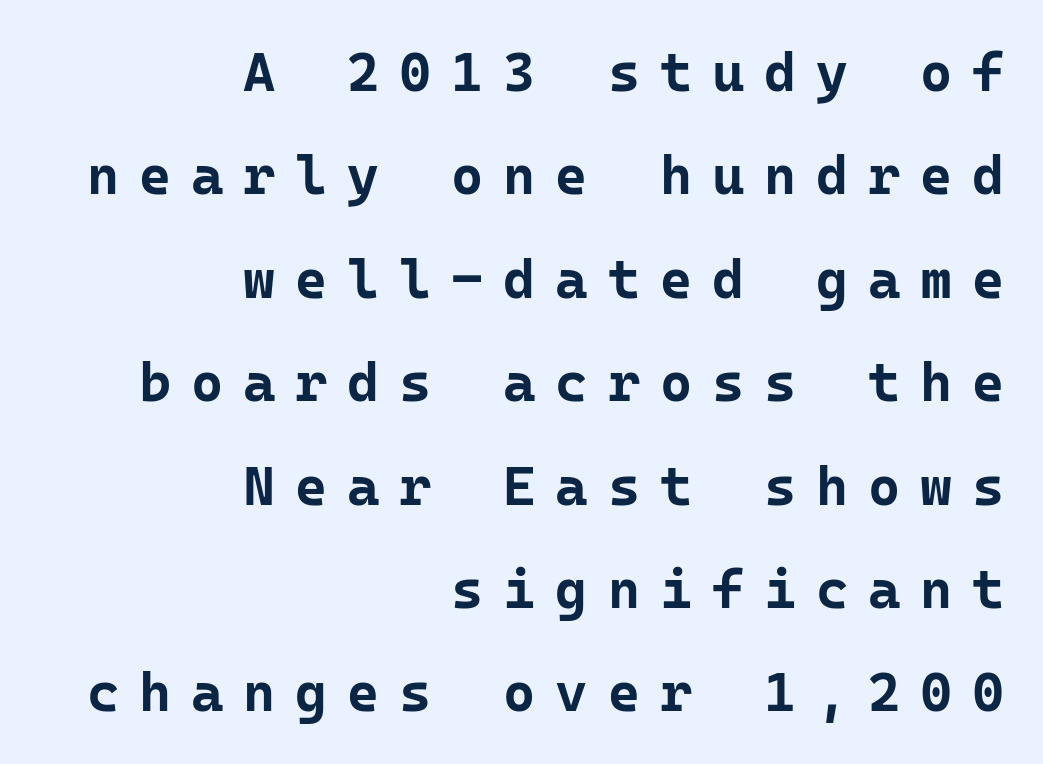
Q: Is the text bold? A: Yes.
Q: Is the text italic (slanted)? A: No, it is upright.
Q: Is the typeface a serif or a sans-serif typeface? A: Sans-serif.
Q: Is the text underlined? A: No.
Q: How is the paragraph aligned? A: Right-aligned.
Q: Is the spacing between letters normal or unusually wide? A: Unusually wide.
Q: Width (condensed, normal, or wide)? A: Normal.
Q: Stroke contrast? A: Low.
Q: x-height? A: Medium.
Q: Monospaced? A: Yes.
